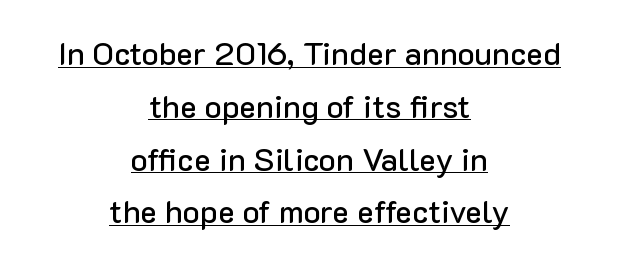
{"serif": "no", "italic": "no", "width": "normal", "stroke_contrast": "low", "x_height": "medium", "monospaced": "no", "underline": "yes", "align": "center", "line_spacing": "normal", "line_spacing_ratio": 1.65, "letter_spacing": "normal", "letter_spacing_em": 0.0, "glyph_px": 32}
